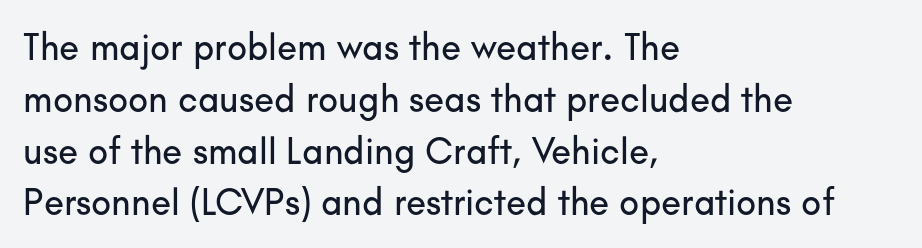
{"serif": "no", "italic": "no", "width": "normal", "stroke_contrast": "low", "x_height": "small", "monospaced": "no", "underline": "no", "align": "left", "line_spacing": "normal", "line_spacing_ratio": 1.4, "letter_spacing": "normal", "letter_spacing_em": 0.0, "glyph_px": 37}
